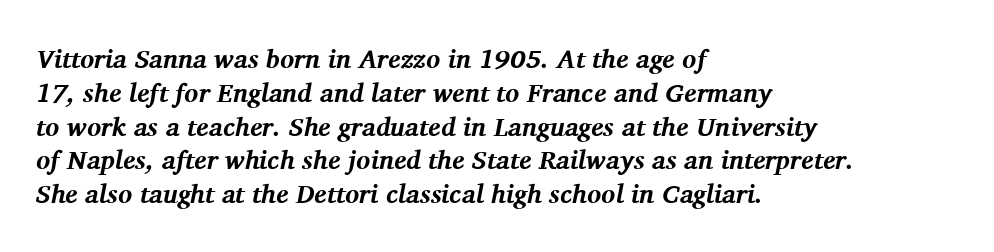
The image shows 26 px bold type, italic (leaning right); set left-aligned, normal line spacing (1.3x), normal letter spacing, not underlined.
